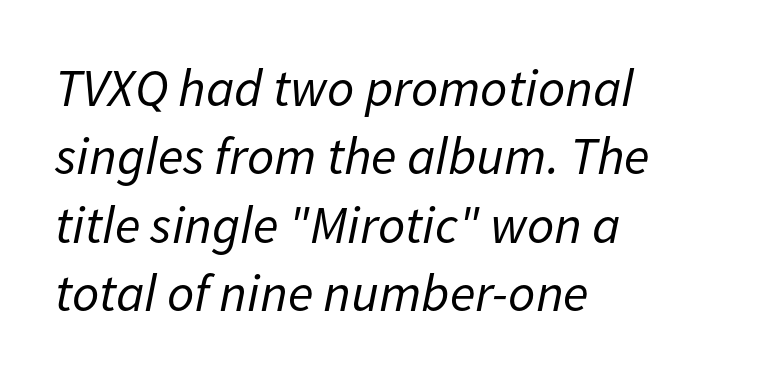
On a weight scale, this lands at 450 or below. In terms of posture, this sample is oblique. If you measured baseline to baseline, you'd find a middling distance. Note the varied advance widths — an 'i' is clearly narrower than an 'm'.
